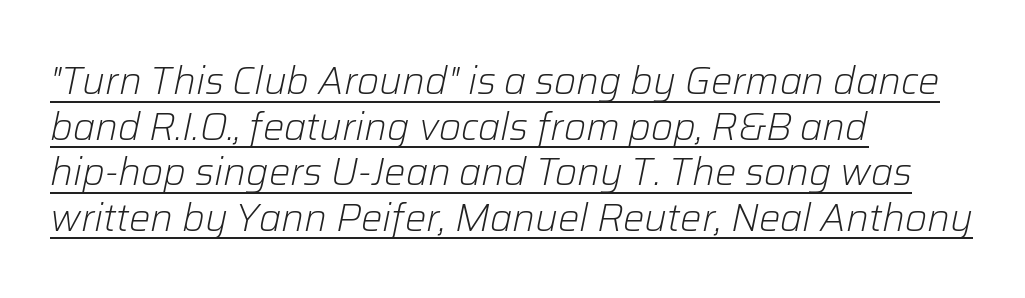
{"italic": "yes", "lean": "right", "slant_degrees": 12, "bold": "no", "weight": "light", "width": "normal", "stroke_contrast": "low", "x_height": "medium", "monospaced": "no", "underline": "yes", "align": "left", "line_spacing_ratio": 1.2, "letter_spacing": "normal", "letter_spacing_em": 0.0, "glyph_px": 38}
